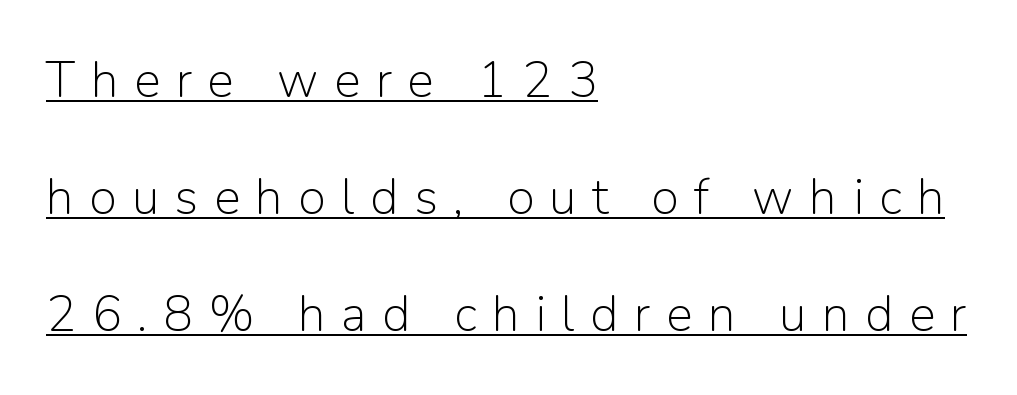
The image shows 50 px light sans-serif type, upright; set left-aligned, loose line spacing (2.34x), unusually wide letter spacing (+0.31 em), underlined; low stroke contrast and a medium x-height.
